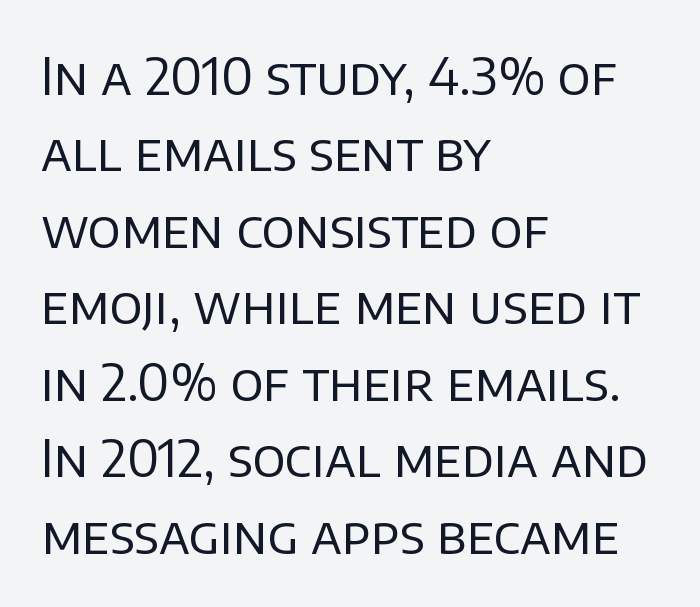
{"serif": "no", "italic": "no", "bold": "no", "weight": "regular", "width": "normal", "stroke_contrast": "low", "x_height": "large", "monospaced": "no", "underline": "no", "align": "left", "line_spacing": "normal", "line_spacing_ratio": 1.47, "letter_spacing": "normal", "letter_spacing_em": 0.0, "glyph_px": 52}
